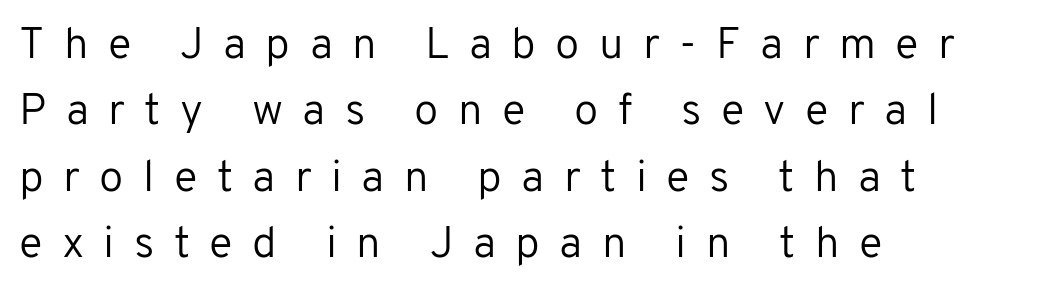
The passage shown has open, widely tracked lettering throughout. You can tell from the bare stems that sans-serif type was used. Varying glyph widths throughout — classic text-font behaviour. Descender tails drop into unmarked territory. The type sits square on the baseline with zero lean.
